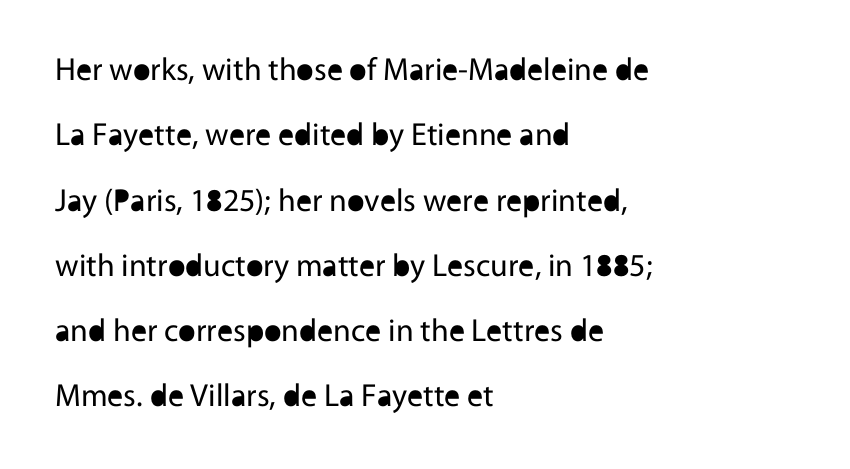
The image shows 32 px regular-weight sans-serif type, upright; set left-aligned, loose line spacing (2.04x), normal letter spacing, not underlined; a medium x-height.
